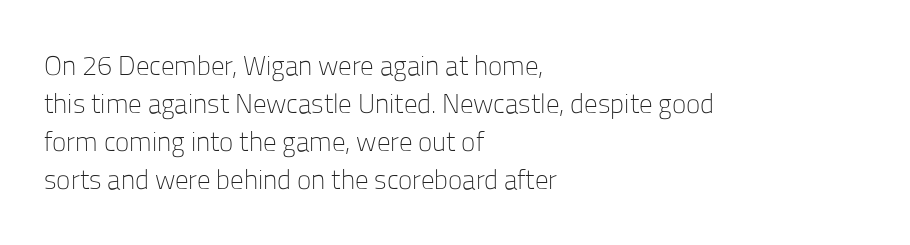
{"italic": "no", "bold": "no", "underline": "no", "align": "left", "line_spacing": "normal", "line_spacing_ratio": 1.41, "letter_spacing": "normal", "letter_spacing_em": 0.0, "glyph_px": 27}
